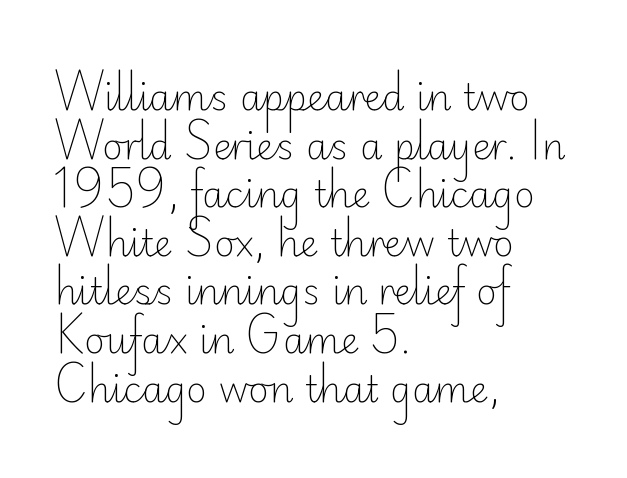
You could not count columns in this text — the font is proportionally spaced. The text block is weighted toward the left margin, trailing off unevenly rightward. Type without underlining. Vertical stems look standard width or narrower in stroke. Do the letters lean? They stand straight.
